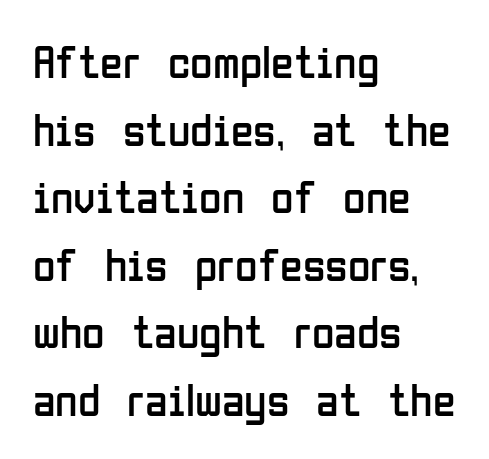
Q: Is the text bold? A: No.
Q: Is the text italic (slanted)? A: No, it is upright.
Q: Is the typeface a serif or a sans-serif typeface? A: Sans-serif.
Q: Is the text underlined? A: No.
Q: How is the paragraph aligned? A: Left-aligned.
Q: Is the spacing between letters normal or unusually wide? A: Normal.
Q: Is the spacing between lines tight, normal or loose? A: Normal.
Q: Width (condensed, normal, or wide)? A: Condensed.
Q: Stroke contrast? A: Low.
Q: x-height? A: Medium.
Q: Monospaced? A: No.
